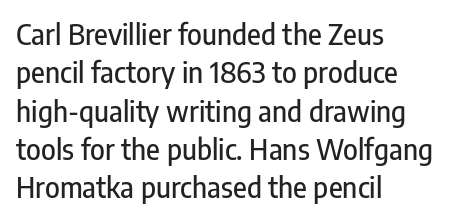
{"serif": "no", "italic": "no", "width": "condensed", "stroke_contrast": "low", "x_height": "medium", "monospaced": "no", "underline": "no", "align": "left", "line_spacing": "normal", "line_spacing_ratio": 1.37, "letter_spacing": "normal", "letter_spacing_em": 0.0, "glyph_px": 28}
